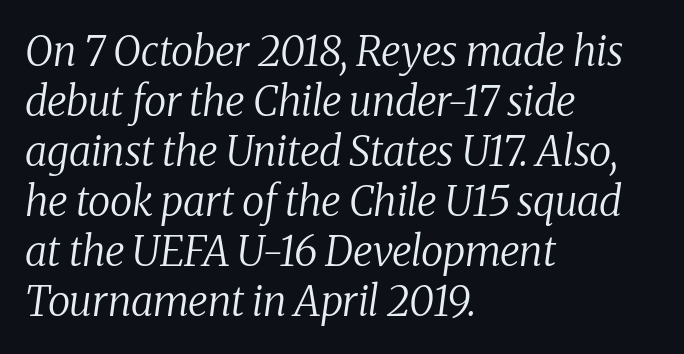
{"serif": "yes", "italic": "yes", "lean": "right", "slant_degrees": 8, "bold": "no", "weight": "regular", "width": "normal", "stroke_contrast": "medium", "x_height": "medium", "monospaced": "no", "underline": "no", "align": "left", "line_spacing_ratio": 1.22, "letter_spacing": "normal", "letter_spacing_em": 0.0, "glyph_px": 41}
